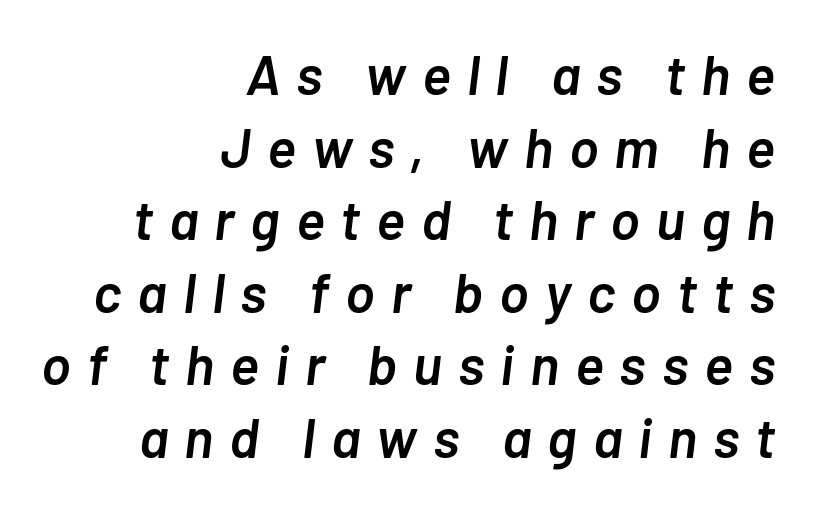
Q: Is the text bold? A: Semi-bold.
Q: Is the text italic (slanted)? A: Yes, it leans right by about 7 degrees.
Q: Is the text underlined? A: No.
Q: How is the paragraph aligned? A: Right-aligned.
Q: Is the spacing between letters normal or unusually wide? A: Unusually wide.
Q: Is the spacing between lines tight, normal or loose? A: Normal.
Q: Width (condensed, normal, or wide)? A: Normal.
Q: Stroke contrast? A: Low.
Q: x-height? A: Medium.
Q: Monospaced? A: No.
